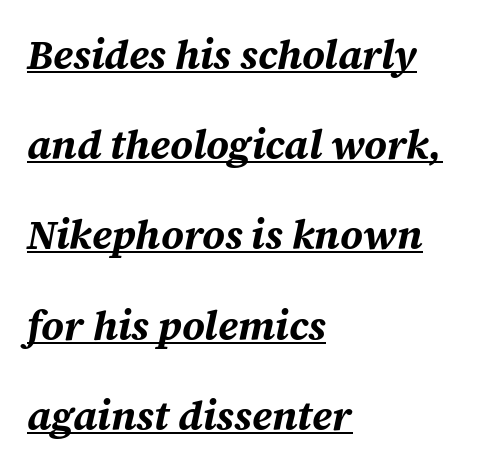
The image shows 41 px bold type, italic (leaning right); set left-aligned, loose line spacing (2.2x), normal letter spacing, underlined; medium stroke contrast and a medium x-height.
